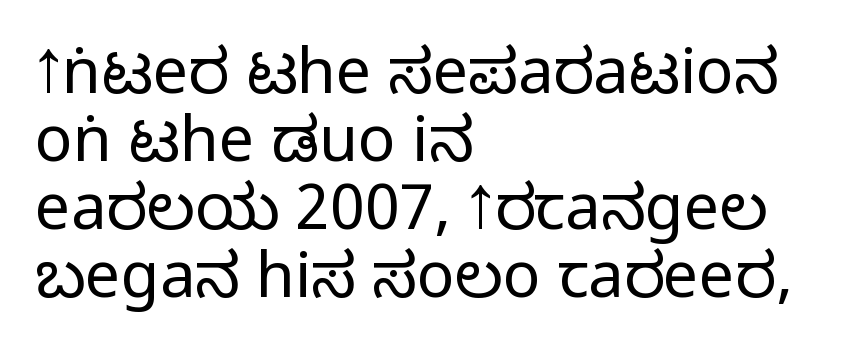
The image shows 63 px condensed sans-serif type, upright; set left-aligned, tight line spacing (1.08x), normal letter spacing, not underlined; medium stroke contrast.
